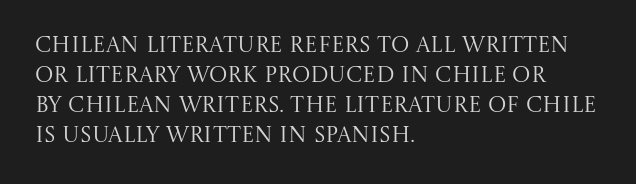
Q: Is the text bold? A: No.
Q: Is the text italic (slanted)? A: No, it is upright.
Q: Is the text underlined? A: No.
Q: How is the paragraph aligned? A: Left-aligned.
Q: Is the spacing between letters normal or unusually wide? A: Normal.
Q: Is the spacing between lines tight, normal or loose? A: Normal.
